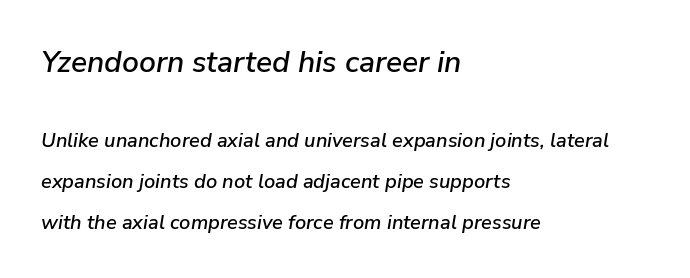
The image shows 30 px text type, italic (leaning right); set left-aligned, loose line spacing (2.04x), normal letter spacing, not underlined; the first (top) block is 1.5x larger; low stroke contrast and a medium x-height.
